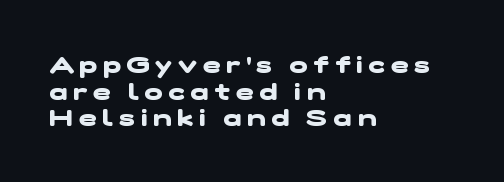
Q: Is the text bold? A: Yes.
Q: Is the text underlined? A: No.
Q: How is the paragraph aligned? A: Left-aligned.
Q: Is the spacing between letters normal or unusually wide? A: Unusually wide.
Q: Is the spacing between lines tight, normal or loose? A: Tight.
